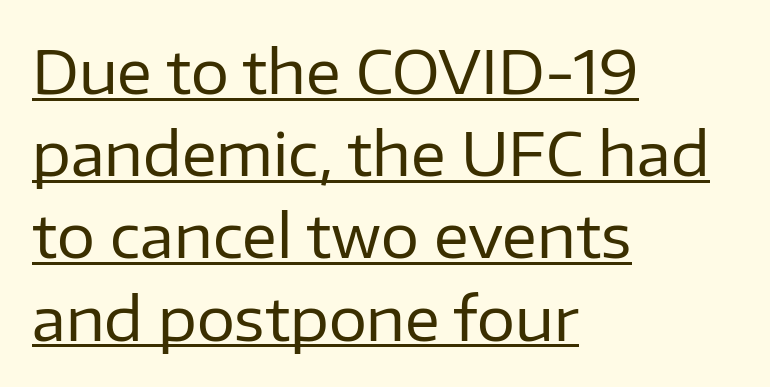
The image shows 60 px regular-weight sans-serif type, upright; set left-aligned, normal line spacing (1.37x), normal letter spacing, underlined; low stroke contrast and a medium x-height.
